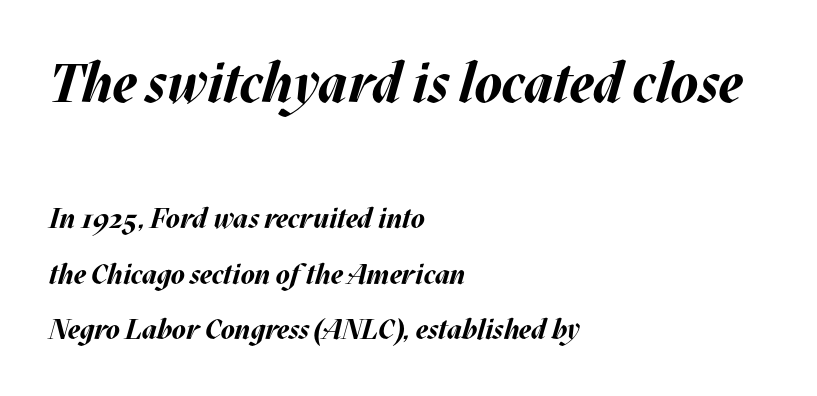
The image shows 55 px bold type, italic (leaning right); set left-aligned, loose line spacing (1.97x), normal letter spacing, not underlined; the first (top) block is 1.96x larger; medium stroke contrast and a large x-height.
